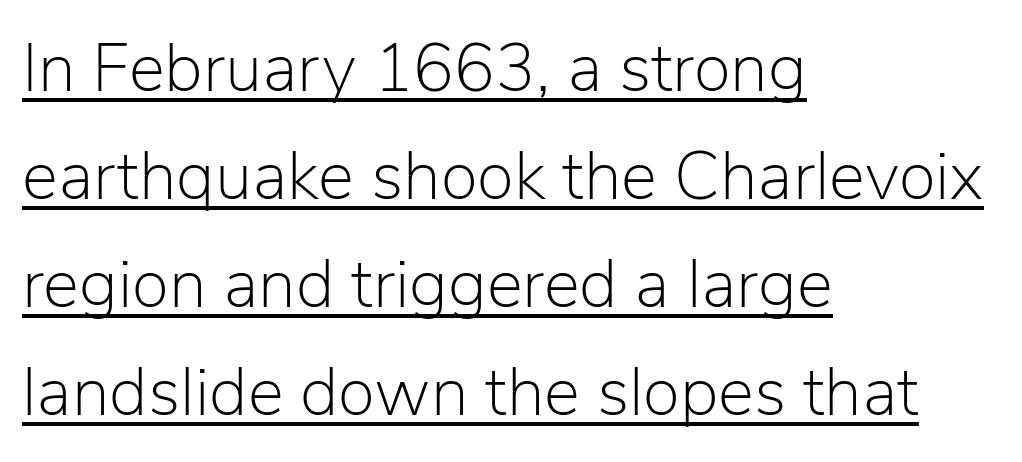
{"serif": "no", "italic": "no", "bold": "no", "weight": "light", "width": "normal", "stroke_contrast": "low", "x_height": "medium", "monospaced": "no", "underline": "yes", "align": "left", "line_spacing": "normal", "line_spacing_ratio": 1.59, "letter_spacing": "normal", "letter_spacing_em": 0.0, "glyph_px": 68}
